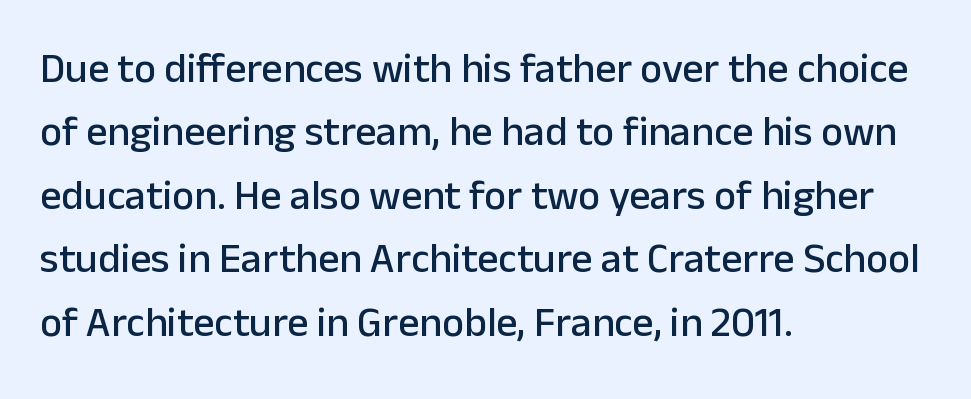
The rendering shows plain stroke endings on the letterforms — a sans-serif design. Whoever set this chose a conventional vertical rhythm. Character widths vary here, with narrow letters taking less room than wide ones. Each word holds together tightly as a unit, with standard inter-letter gaps. The lines are quadded left. Ascenders rise straight up at ninety degrees.
